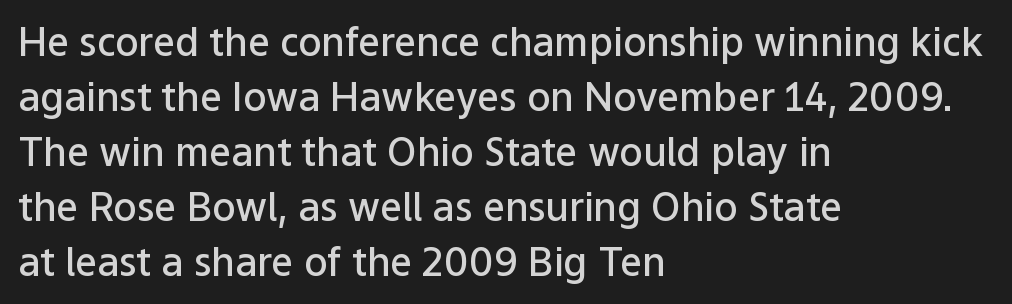
{"serif": "no", "italic": "no", "bold": "semi", "weight": "semibold", "width": "normal", "stroke_contrast": "low", "x_height": "medium", "monospaced": "no", "underline": "no", "align": "left", "line_spacing": "normal", "line_spacing_ratio": 1.41, "letter_spacing": "normal", "letter_spacing_em": 0.0, "glyph_px": 39}
